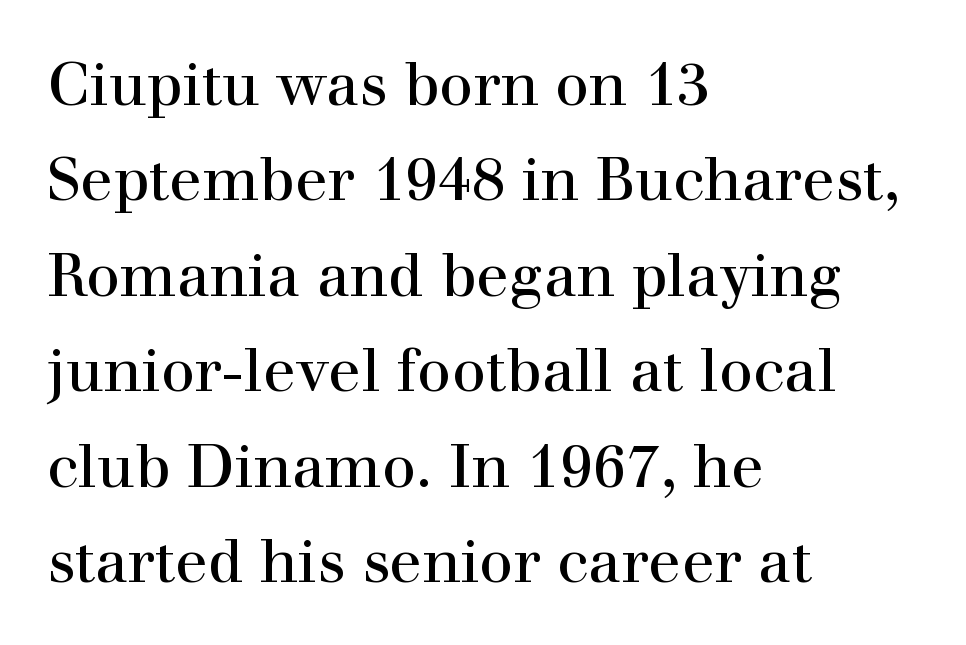
The image shows 60 px regular-weight serif type, upright; set left-aligned, normal line spacing (1.59x), normal letter spacing, not underlined; high stroke contrast and a medium x-height.
